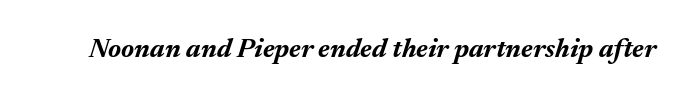
The image shows 27 px bold type, italic (leaning right); set normal letter spacing, not underlined.
